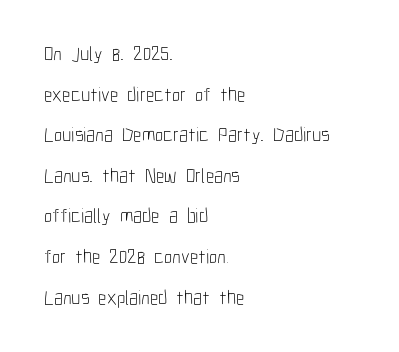
The rendering uses a large line-height, opening up the rows. The setting favours the left margin, as ordinary paragraphs usually do. Vertical strokes here are truly vertical. These lines keep a tight, regular rhythm from letter to letter. Lines of text with bare space underneath.
